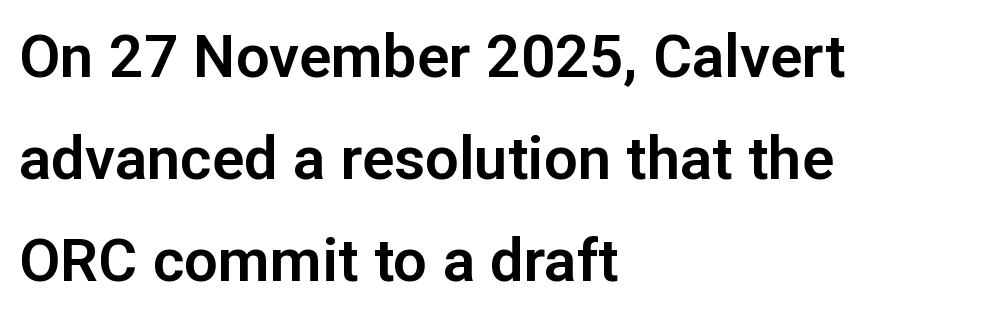
{"serif": "no", "italic": "no", "width": "normal", "stroke_contrast": "low", "x_height": "medium", "monospaced": "no", "underline": "no", "align": "left", "line_spacing": "normal", "line_spacing_ratio": 1.7, "letter_spacing": "normal", "letter_spacing_em": 0.0, "glyph_px": 60}
